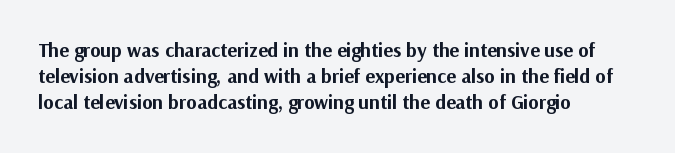
The image shows 20 px bold type, upright; set left-aligned, normal line spacing (1.29x), normal letter spacing, not underlined.
